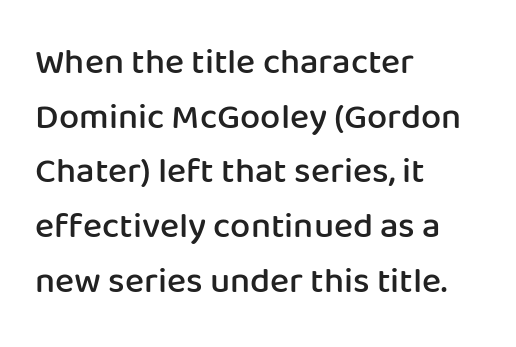
Q: Is the text bold? A: Semi-bold.
Q: Is the text italic (slanted)? A: No, it is upright.
Q: Is the typeface a serif or a sans-serif typeface? A: Sans-serif.
Q: Is the text underlined? A: No.
Q: How is the paragraph aligned? A: Left-aligned.
Q: Is the spacing between letters normal or unusually wide? A: Normal.
Q: Is the spacing between lines tight, normal or loose? A: Normal.
Q: Width (condensed, normal, or wide)? A: Normal.
Q: Stroke contrast? A: Low.
Q: x-height? A: Medium.
Q: Monospaced? A: No.
